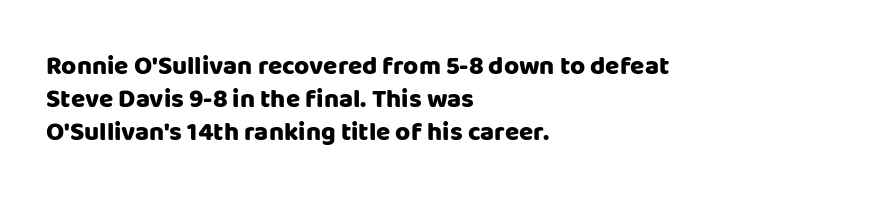
The leading is moderate, giving the passage an even texture. A dark, heavy texture on the line: the type is bold. Descenders hang freely into open space. Letter spacing: default. Notice how the passage keeps a crisp vertical edge on the left only. This is roman type, the default non-slanted kind.
